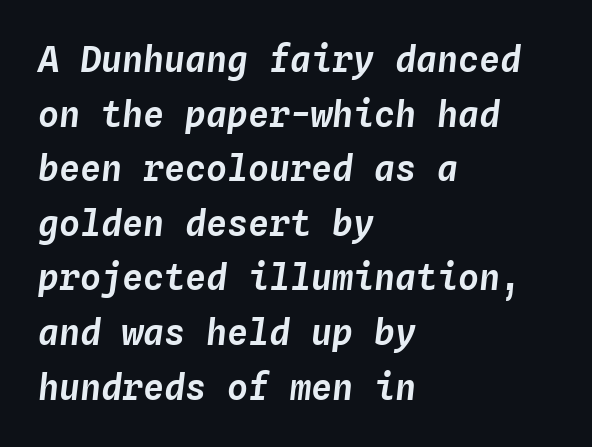
{"italic": "yes", "lean": "right", "slant_degrees": 4, "width": "normal", "stroke_contrast": "low", "x_height": "medium", "monospaced": "yes", "underline": "no", "align": "left", "line_spacing": "normal", "line_spacing_ratio": 1.56, "letter_spacing": "normal", "letter_spacing_em": 0.0, "glyph_px": 35}
